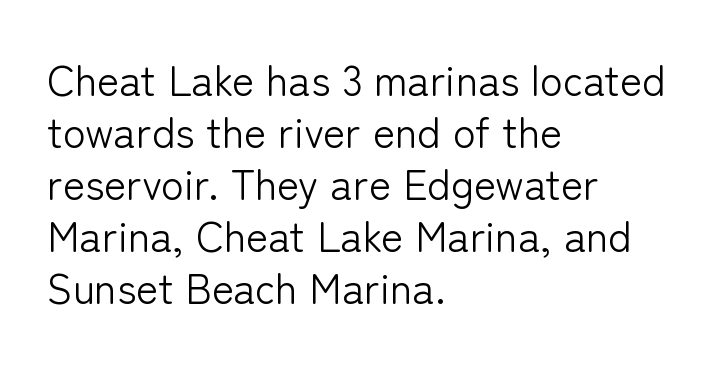
The string is rendered with underlining switched off. The letters advance in unequal steps, a hallmark of proportional type. The font family rendered here belongs to the sans-serif group. Standard letterfit; no display-style spreading of the glyphs. The letterforms sit at book weight or below.
